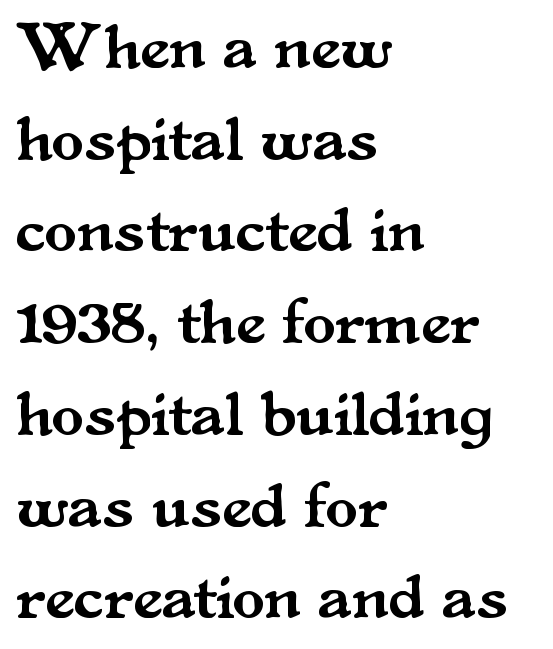
Leftover space on each line is placed entirely after the last word. When letters stand straight like this, we call the style roman or upright. A typesetter would label this face a serif. Nothing unusual about the tracking: characters are spaced as the font intends. A typesetter would call this proportional, since set widths differ per character. The designer left line spacing at the default.
